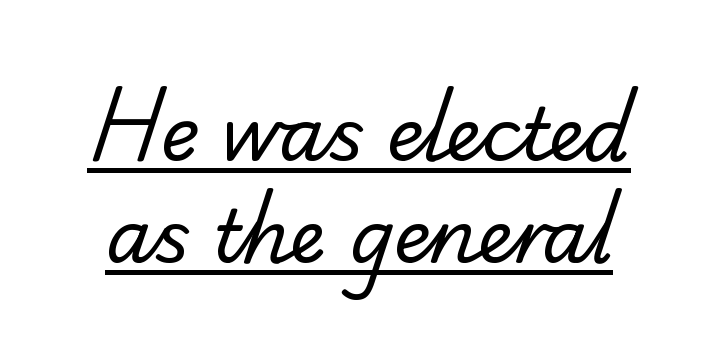
The image shows 73 px regular-weight serif type; set normal line spacing (1.4x), normal letter spacing, underlined; low stroke contrast and a small x-height.
